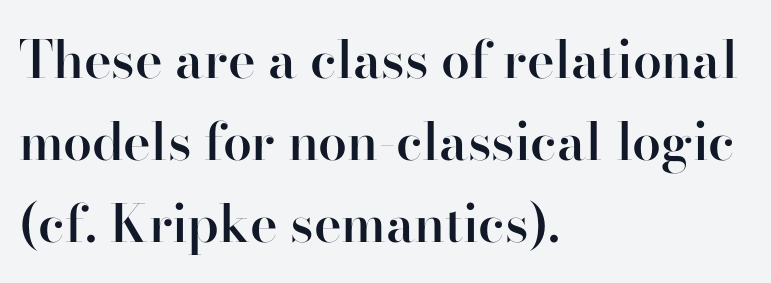
The image shows 52 px semibold serif type, upright; set left-aligned, normal line spacing (1.58x), normal letter spacing, not underlined; high stroke contrast and a small x-height.
